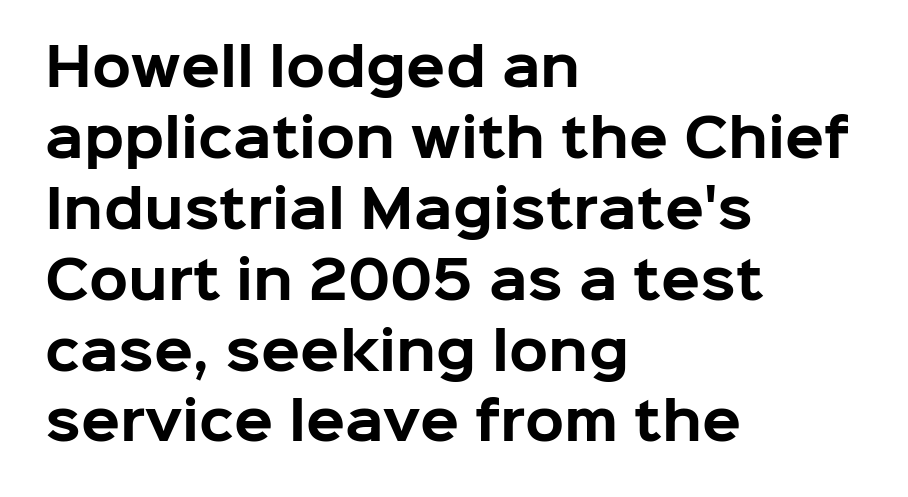
The image shows 51 px bold sans-serif type, upright; set left-aligned, normal line spacing (1.39x), normal letter spacing, not underlined; low stroke contrast and a medium x-height.
